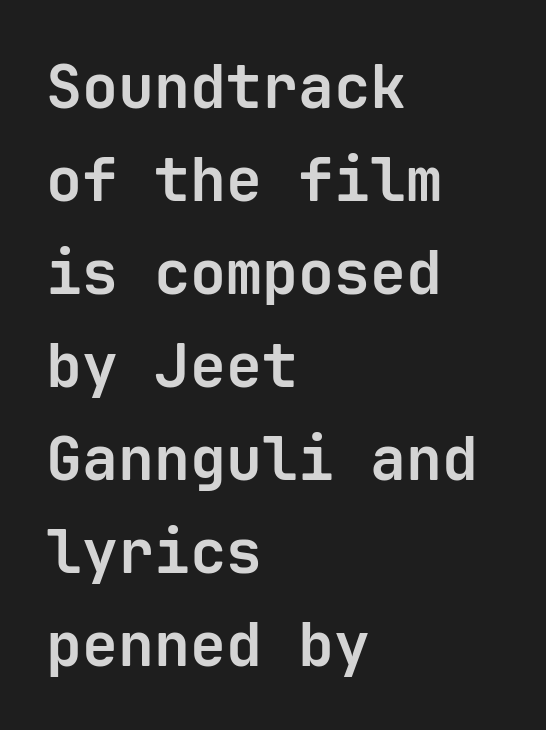
Lines of text with bare space underneath. The face used here is monospaced, like something from a code editor. Each letter's strokes conclude bluntly, with no projecting serifs. Chunky letters — that's bold for sure.
